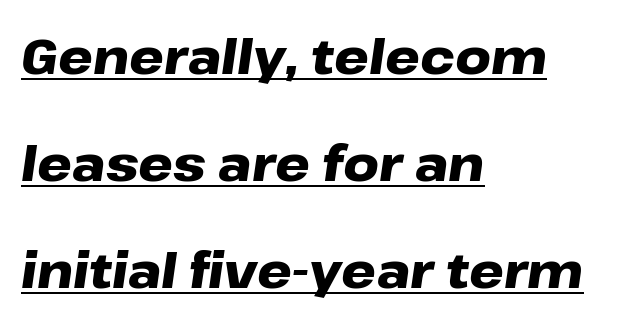
The image shows 49 px heavy, wide type, italic (leaning right); set left-aligned, loose line spacing (2.18x), normal letter spacing, underlined; low stroke contrast and a medium x-height.
